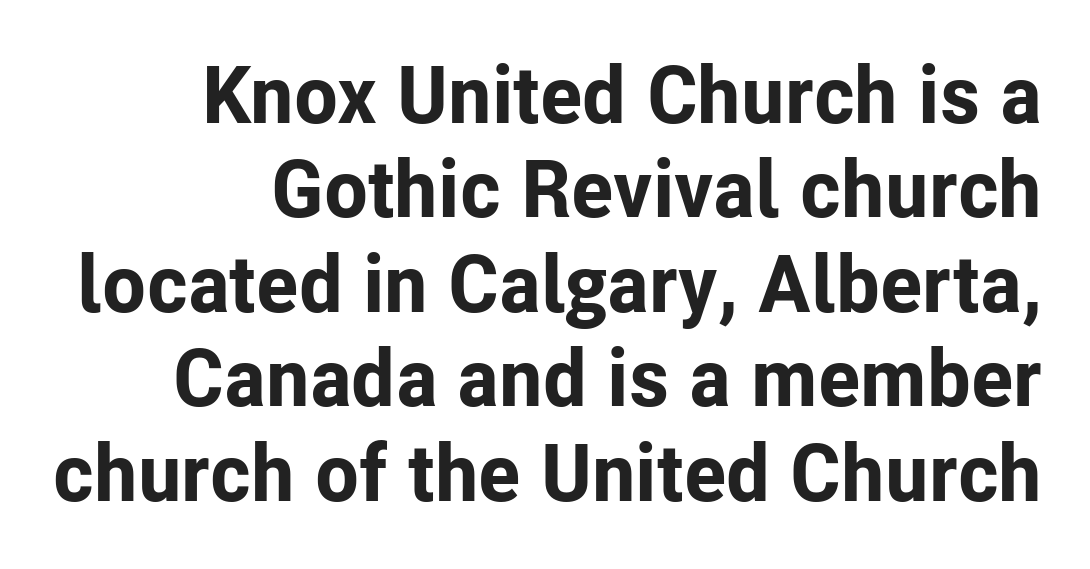
Plenty of ink on the page — the face is bold. Does extra space separate the letters? No, they use regular spacing. Short and long lines alike share a common ending point at right. Font category for this specimen: sans-serif. Lines of text with bare space underneath. Tall strokes in this sample are plumb rather than angled.
